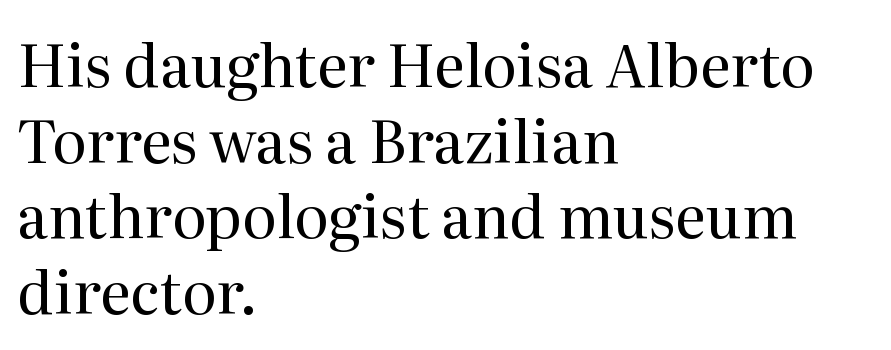
Counters stay open thanks to moderate or lighter strokes. Quick note: not italic, upright. Words float on clear page, feet unadorned. Here the glyphs are tracked normally, forming tight word shapes. The passage shown stacks its lines at a standard gap.
